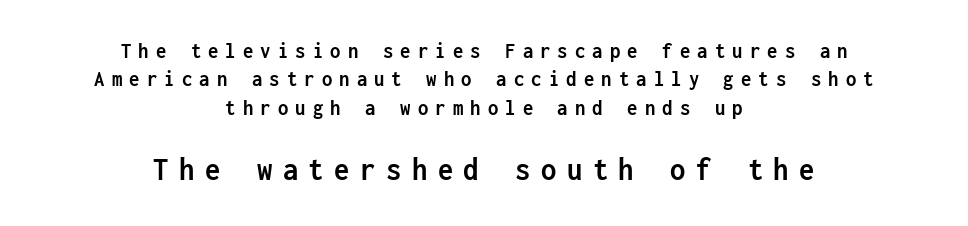
Q: Is the text bold? A: Yes.
Q: Is the text italic (slanted)? A: No, it is upright.
Q: Is the typeface a serif or a sans-serif typeface? A: Sans-serif.
Q: Is the text underlined? A: No.
Q: How is the paragraph aligned? A: Centered.
Q: Is the spacing between letters normal or unusually wide? A: Unusually wide.
Q: Which block of text is set in a larger size, the first (top) or the second (bottom)? A: The second (bottom) one.
Q: Width (condensed, normal, or wide)? A: Condensed.
Q: Stroke contrast? A: Low.
Q: x-height? A: Medium.
Q: Monospaced? A: Yes.
